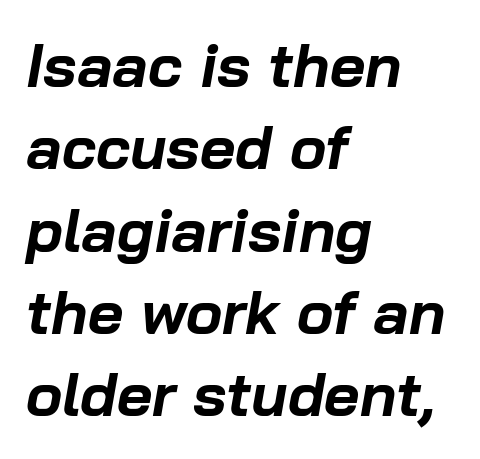
{"italic": "yes", "lean": "right", "slant_degrees": 10, "bold": "yes", "weight": "bold", "width": "normal", "stroke_contrast": "low", "x_height": "medium", "monospaced": "no", "underline": "no", "align": "left", "line_spacing": "normal", "line_spacing_ratio": 1.35, "letter_spacing": "normal", "letter_spacing_em": 0.0, "glyph_px": 61}
